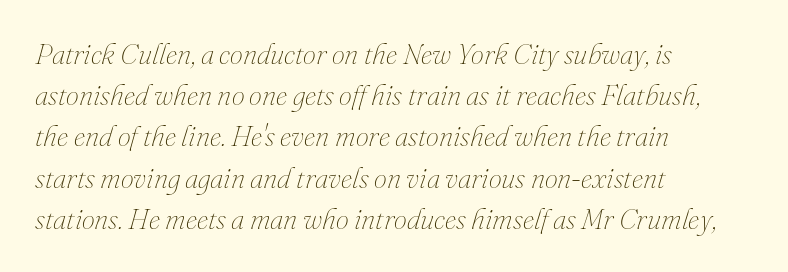
{"italic": "yes", "lean": "right", "slant_degrees": 16, "bold": "no", "weight": "thin", "width": "normal", "stroke_contrast": "medium", "x_height": "small", "monospaced": "no", "underline": "no", "align": "left", "line_spacing": "normal", "line_spacing_ratio": 1.42, "letter_spacing": "normal", "letter_spacing_em": 0.0, "glyph_px": 29}
